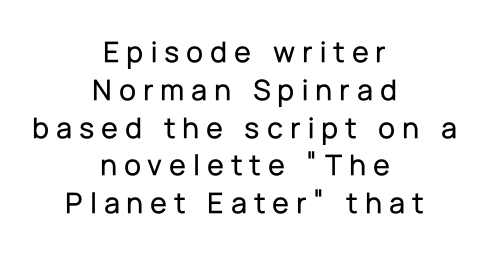
Q: Is the text italic (slanted)? A: No, it is upright.
Q: Is the typeface a serif or a sans-serif typeface? A: Sans-serif.
Q: Is the text underlined? A: No.
Q: How is the paragraph aligned? A: Centered.
Q: Is the spacing between letters normal or unusually wide? A: Unusually wide.
Q: Width (condensed, normal, or wide)? A: Normal.
Q: Stroke contrast? A: Low.
Q: x-height? A: Medium.
Q: Monospaced? A: No.
